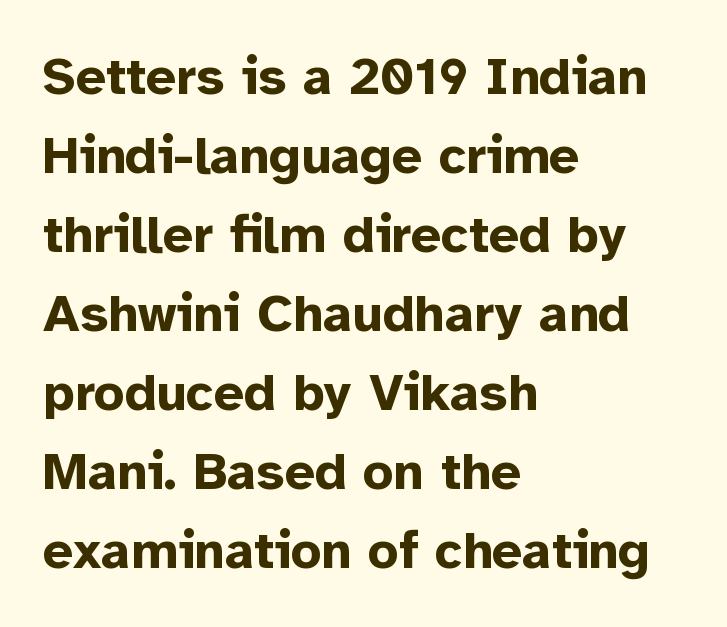
The image shows 53 px bold sans-serif type, upright; set left-aligned, normal line spacing (1.49x), normal letter spacing, not underlined; low stroke contrast and a medium x-height.
